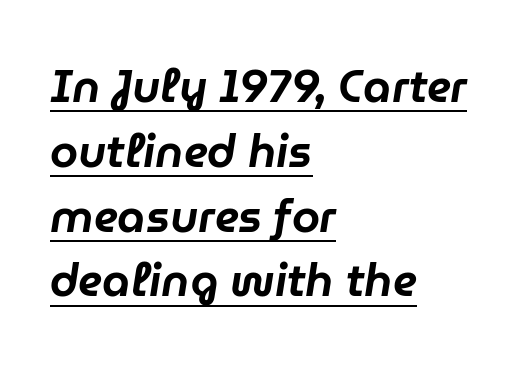
The image shows 45 px text type, italic (leaning right); set left-aligned, normal line spacing (1.44x), normal letter spacing, underlined; low stroke contrast and a medium x-height.
